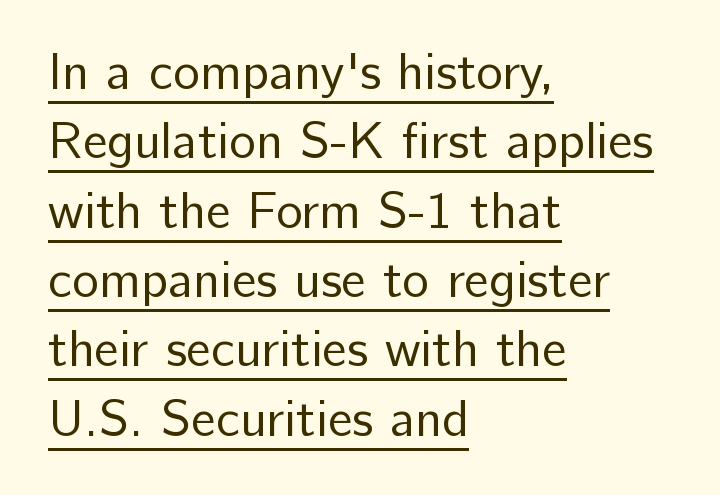
Q: Is the text bold? A: No.
Q: Is the text italic (slanted)? A: No, it is upright.
Q: Is the typeface a serif or a sans-serif typeface? A: Sans-serif.
Q: Is the text underlined? A: Yes.
Q: How is the paragraph aligned? A: Left-aligned.
Q: Is the spacing between letters normal or unusually wide? A: Normal.
Q: Is the spacing between lines tight, normal or loose? A: Normal.
Q: Width (condensed, normal, or wide)? A: Normal.
Q: Stroke contrast? A: Low.
Q: x-height? A: Medium.
Q: Monospaced? A: No.
